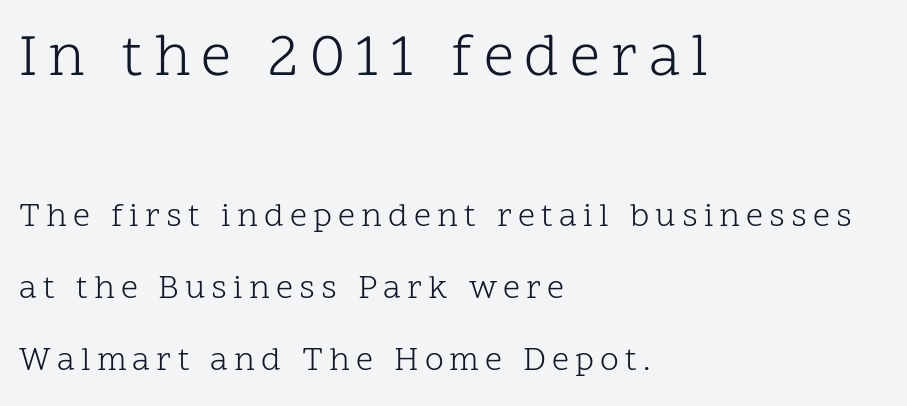
{"serif": "yes", "italic": "no", "bold": "no", "weight": "light", "width": "normal", "stroke_contrast": "low", "x_height": "medium", "monospaced": "no", "underline": "no", "align": "left", "line_spacing": "loose", "line_spacing_ratio": 2.12, "larger_block": "first", "size_ratio": 1.76, "glyph_px": 60}
